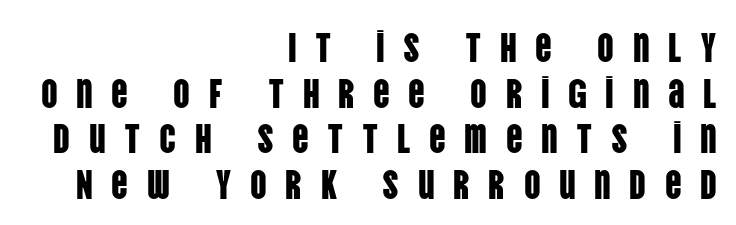
The image shows 41 px condensed sans-serif type, upright; set right-aligned, tight line spacing (1.11x), unusually wide letter spacing (+0.45 em), not underlined; low stroke contrast and a large x-height.
